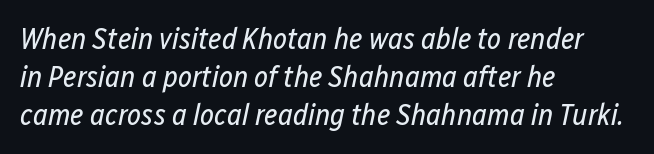
Q: Is the text bold? A: No.
Q: Is the text italic (slanted)? A: Yes, it leans right by about 12 degrees.
Q: Is the text underlined? A: No.
Q: How is the paragraph aligned? A: Left-aligned.
Q: Is the spacing between letters normal or unusually wide? A: Normal.
Q: Is the spacing between lines tight, normal or loose? A: Normal.
Q: Width (condensed, normal, or wide)? A: Condensed.
Q: Stroke contrast? A: Low.
Q: x-height? A: Medium.
Q: Monospaced? A: No.
